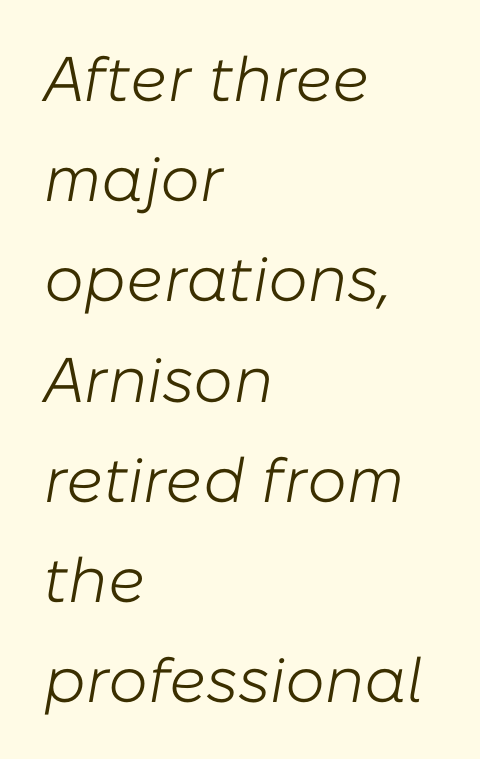
The letters advance in unequal steps, a hallmark of proportional type. Is the block centered? No — it sits flush against the left margin. The line-height multiplier appears to be the usual default. Spacing between characters is what you'd get straight out of the box.
